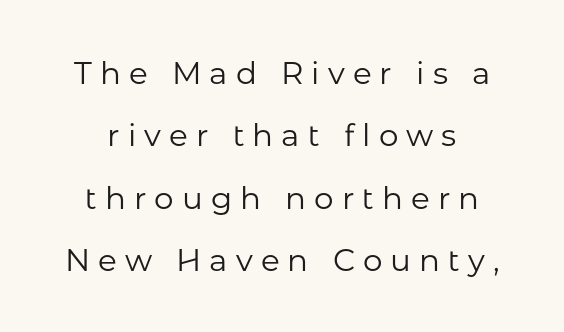
{"serif": "no", "italic": "no", "bold": "no", "weight": "regular", "width": "normal", "stroke_contrast": "low", "x_height": "medium", "monospaced": "no", "underline": "no", "line_spacing": "loose", "line_spacing_ratio": 2.01, "letter_spacing": "wide", "letter_spacing_em": 0.26, "glyph_px": 31}
